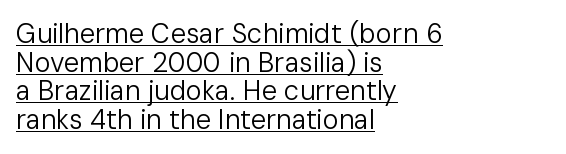
The image shows 27 px text type, upright; set left-aligned, tight line spacing (1.06x), normal letter spacing, underlined.
